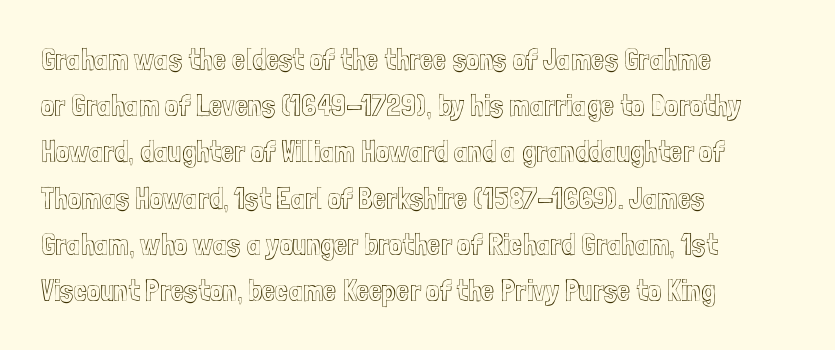
Q: Is the text italic (slanted)? A: No, it is upright.
Q: Is the text underlined? A: No.
Q: How is the paragraph aligned? A: Left-aligned.
Q: Is the spacing between letters normal or unusually wide? A: Normal.
Q: Is the spacing between lines tight, normal or loose? A: Normal.
Q: Width (condensed, normal, or wide)? A: Condensed.
Q: x-height? A: Medium.
Q: Monospaced? A: No.
